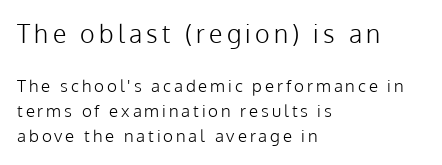
{"italic": "no", "bold": "no", "underline": "no", "align": "left", "line_spacing": "normal", "line_spacing_ratio": 1.48, "larger_block": "first", "size_ratio": 1.47, "glyph_px": 25}
